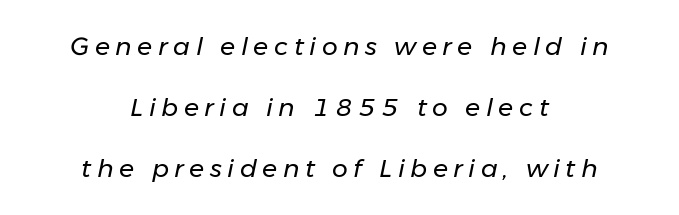
Horizontally, the lines are justified to the midpoint only. The passage shown stacks its lines with a broad gap. Is the type heavy? It reads as light-to-regular instead. The font's italic variant was chosen for this text.
